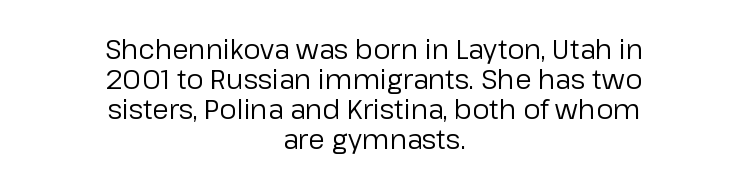
The image shows 27 px text type, upright; set centered, tight line spacing (1.11x), normal letter spacing, not underlined.
